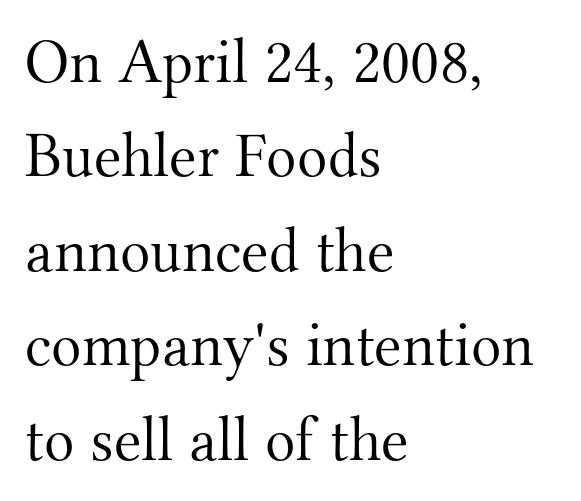
Q: Is the text bold? A: No.
Q: Is the text italic (slanted)? A: No, it is upright.
Q: Is the typeface a serif or a sans-serif typeface? A: Serif.
Q: Is the text underlined? A: No.
Q: How is the paragraph aligned? A: Left-aligned.
Q: Is the spacing between letters normal or unusually wide? A: Normal.
Q: Is the spacing between lines tight, normal or loose? A: Normal.
Q: Width (condensed, normal, or wide)? A: Normal.
Q: Stroke contrast? A: Medium.
Q: x-height? A: Small.
Q: Monospaced? A: No.
